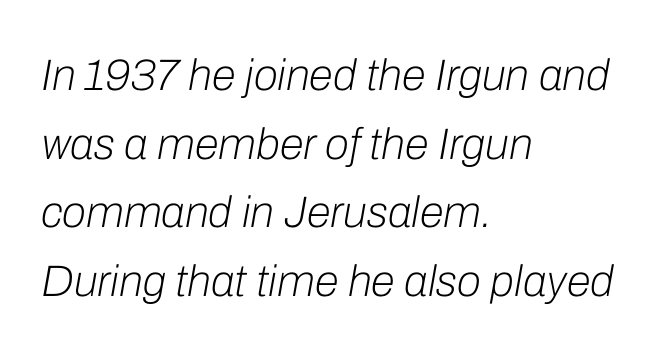
{"italic": "yes", "lean": "right", "slant_degrees": 10, "bold": "no", "weight": "light", "width": "normal", "stroke_contrast": "low", "x_height": "medium", "monospaced": "no", "underline": "no", "align": "left", "line_spacing": "normal", "line_spacing_ratio": 1.56, "letter_spacing": "normal", "letter_spacing_em": 0.0, "glyph_px": 44}
